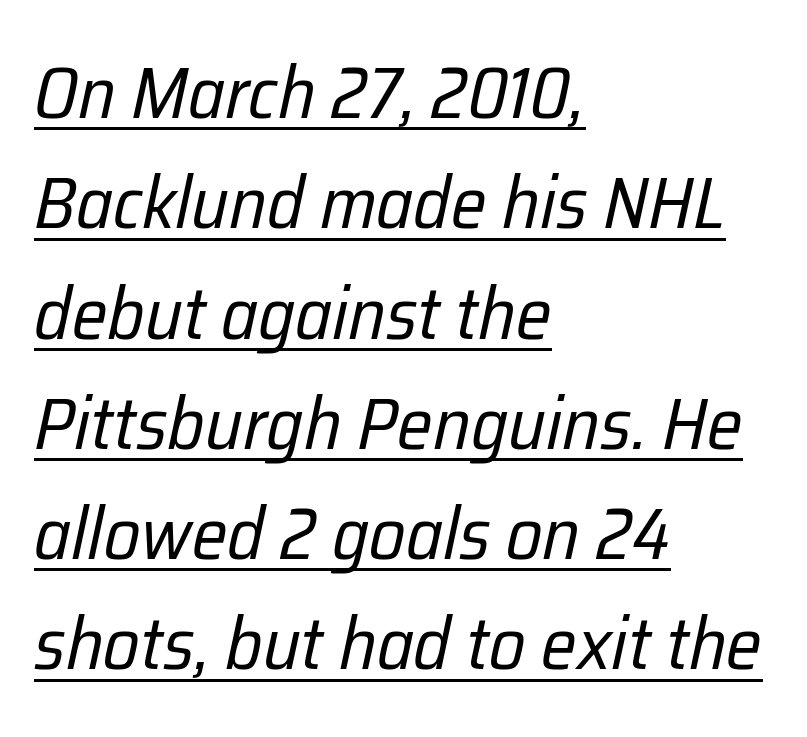
Q: Is the text bold? A: No.
Q: Is the text italic (slanted)? A: Yes, it leans right by about 12 degrees.
Q: Is the text underlined? A: Yes.
Q: How is the paragraph aligned? A: Left-aligned.
Q: Is the spacing between letters normal or unusually wide? A: Normal.
Q: Is the spacing between lines tight, normal or loose? A: Normal.
Q: Width (condensed, normal, or wide)? A: Condensed.
Q: Stroke contrast? A: Low.
Q: x-height? A: Medium.
Q: Monospaced? A: No.
